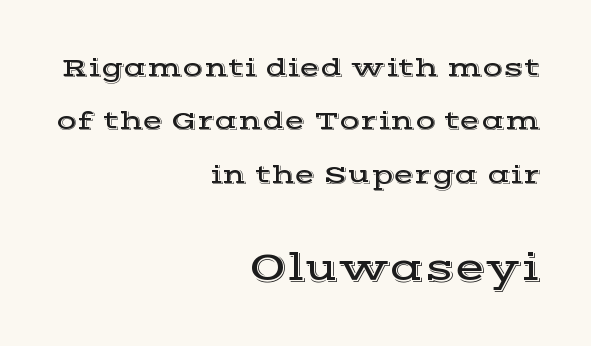
Q: Is the text italic (slanted)? A: No, it is upright.
Q: Is the typeface a serif or a sans-serif typeface? A: Serif.
Q: Is the text underlined? A: No.
Q: How is the paragraph aligned? A: Right-aligned.
Q: Is the spacing between letters normal or unusually wide? A: Normal.
Q: Is the spacing between lines tight, normal or loose? A: Loose.
Q: Which block of text is set in a larger size, the first (top) or the second (bottom)? A: The second (bottom) one.
Q: Width (condensed, normal, or wide)? A: Wide.
Q: x-height? A: Medium.
Q: Monospaced? A: No.
